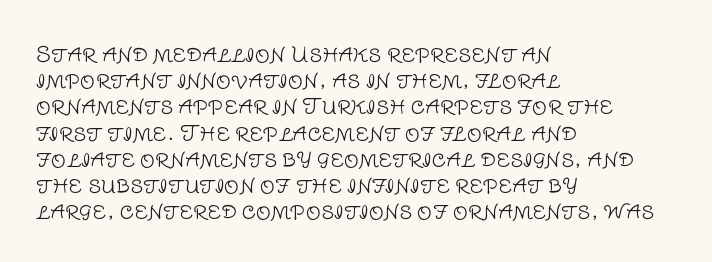
The image shows 21 px text type; set left-aligned, normal line spacing (1.25x), normal letter spacing, not underlined.
